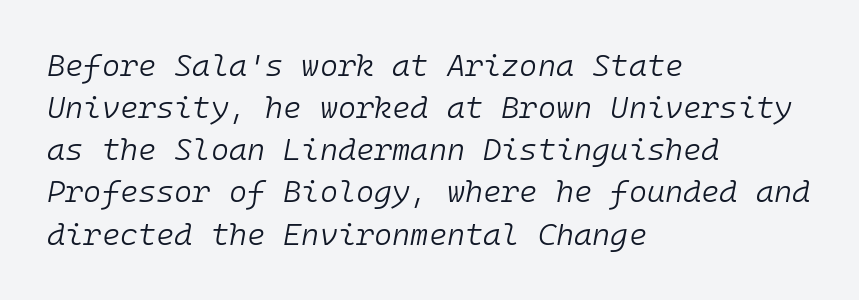
The image shows 31 px light type, italic (leaning right), monospaced; set left-aligned, normal line spacing (1.36x), normal letter spacing, not underlined; low stroke contrast and a medium x-height.
